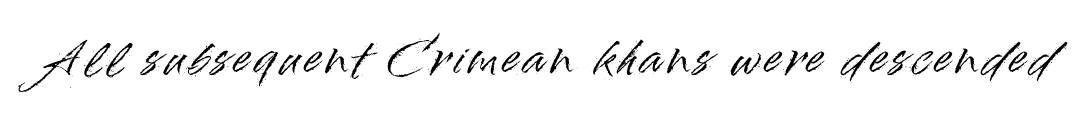
Clear beneath every line of the passage. The rendering uses natural spacing where letterforms have individual widths. Nothing sits at the stroke ends, so this counts as sans-serif.
